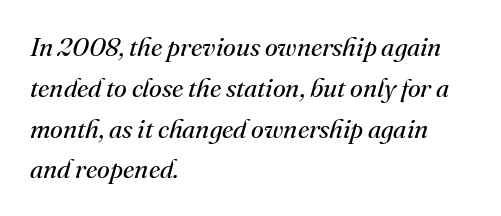
{"italic": "yes", "lean": "right", "slant_degrees": 16, "bold": "no", "underline": "no", "align": "left", "line_spacing": "normal", "line_spacing_ratio": 1.57, "letter_spacing": "normal", "letter_spacing_em": 0.0, "glyph_px": 26}
